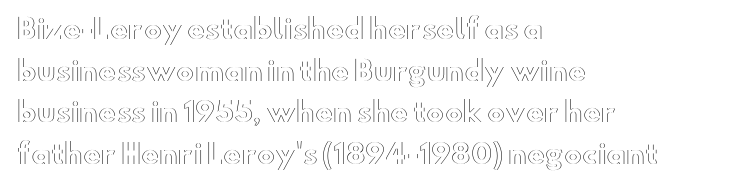
The image shows 27 px text type, upright; set left-aligned, normal line spacing (1.54x), normal letter spacing, not underlined.
